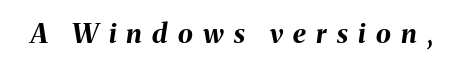
The image shows 27 px bold type, italic (leaning right); set unusually wide letter spacing (+0.38 em), not underlined.
